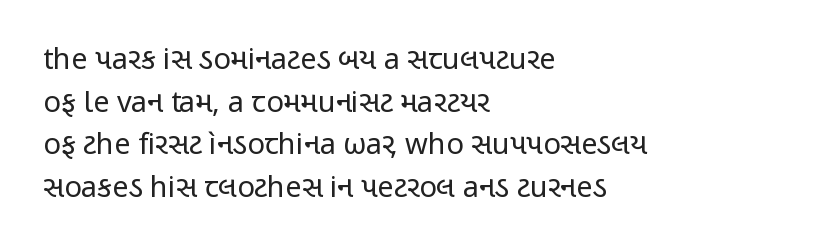
{"serif": "no", "italic": "no", "bold": "no", "weight": "regular", "width": "condensed", "stroke_contrast": "low", "x_height": "medium", "monospaced": "no", "underline": "no", "align": "left", "line_spacing": "normal", "line_spacing_ratio": 1.47, "letter_spacing": "normal", "letter_spacing_em": 0.0, "glyph_px": 29}
